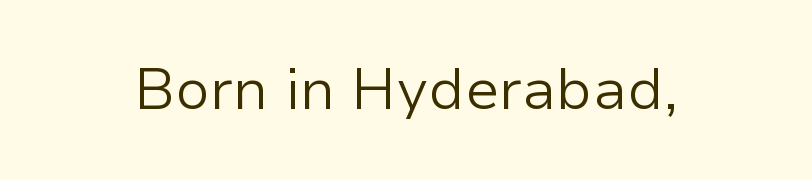
Q: Is the text bold? A: No.
Q: Is the text italic (slanted)? A: No, it is upright.
Q: Is the typeface a serif or a sans-serif typeface? A: Sans-serif.
Q: Is the text underlined? A: No.
Q: Is the spacing between letters normal or unusually wide? A: Normal.
Q: Width (condensed, normal, or wide)? A: Normal.
Q: Stroke contrast? A: Low.
Q: x-height? A: Medium.
Q: Monospaced? A: No.
